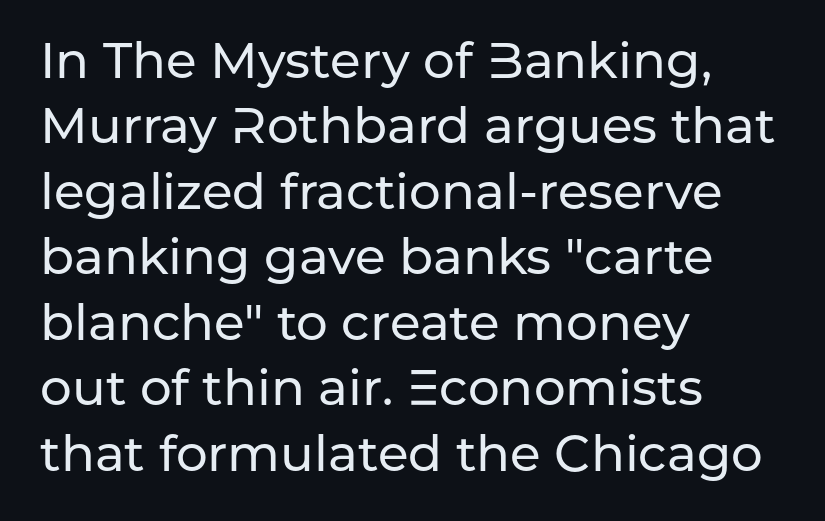
{"serif": "no", "italic": "no", "width": "normal", "stroke_contrast": "low", "x_height": "medium", "monospaced": "no", "underline": "no", "align": "left", "line_spacing": "normal", "line_spacing_ratio": 1.31, "letter_spacing": "normal", "letter_spacing_em": 0.0, "glyph_px": 50}
